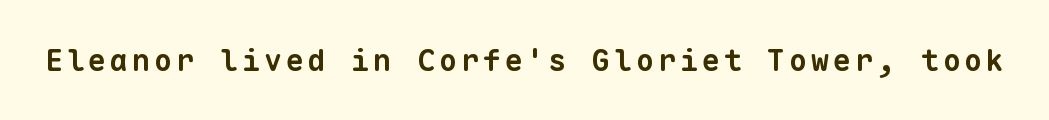
The image shows 30 px bold sans-serif type, monospaced; set not underlined; low stroke contrast and a medium x-height.
